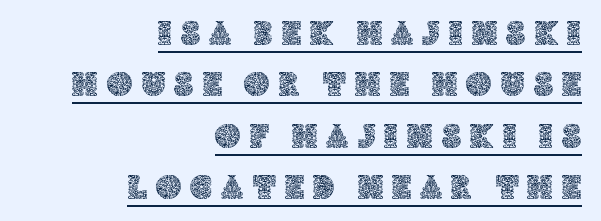
Q: Is the text italic (slanted)? A: No, it is upright.
Q: Is the text underlined? A: Yes.
Q: How is the paragraph aligned? A: Right-aligned.
Q: Is the spacing between letters normal or unusually wide? A: Unusually wide.
Q: Is the spacing between lines tight, normal or loose? A: Normal.
Q: Width (condensed, normal, or wide)? A: Normal.
Q: x-height? A: Large.
Q: Monospaced? A: No.
